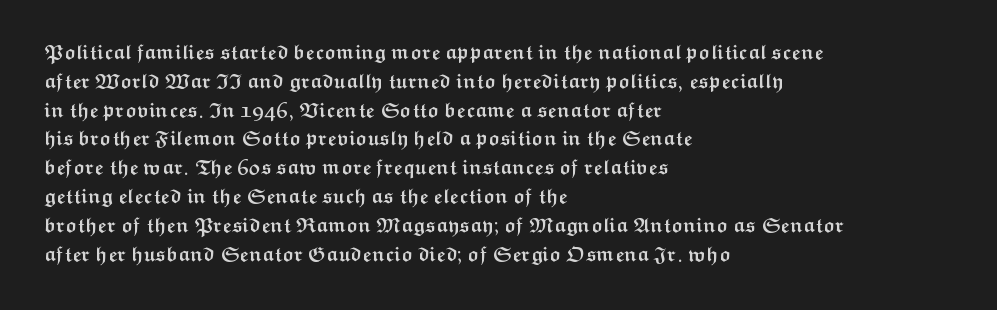
The image shows 20 px bold type, upright; set left-aligned, normal line spacing (1.44x), normal letter spacing, not underlined.
